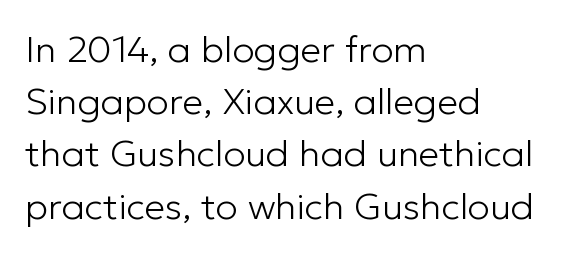
The image shows 37 px light sans-serif type, upright; set left-aligned, normal line spacing (1.41x), normal letter spacing, not underlined; low stroke contrast and a medium x-height.
